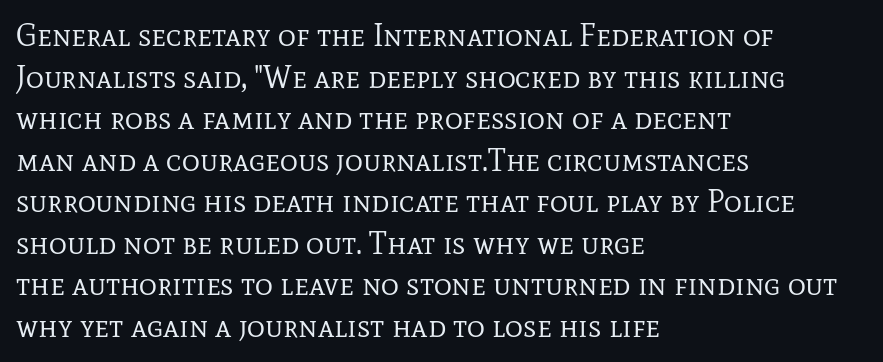
The image shows 31 px regular-weight serif type, upright; set left-aligned, normal line spacing (1.34x), normal letter spacing, not underlined; low stroke contrast and a medium x-height.
